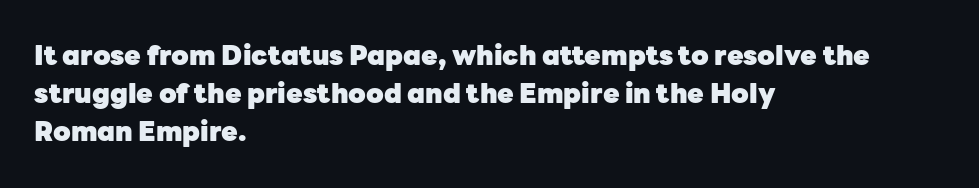
Nothing unusual about the tracking: characters are spaced as the font intends. Glance below the letters and you will spot only blank space. Designer's note — italics off, roman on. Alignment: flush left.
